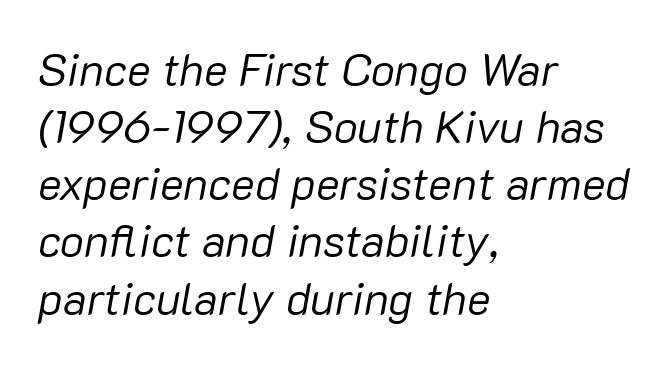
Q: Is the text bold? A: No.
Q: Is the text italic (slanted)? A: Yes, it leans right by about 10 degrees.
Q: Is the text underlined? A: No.
Q: How is the paragraph aligned? A: Left-aligned.
Q: Is the spacing between letters normal or unusually wide? A: Normal.
Q: Is the spacing between lines tight, normal or loose? A: Normal.
Q: Width (condensed, normal, or wide)? A: Normal.
Q: Stroke contrast? A: Low.
Q: x-height? A: Medium.
Q: Monospaced? A: No.
